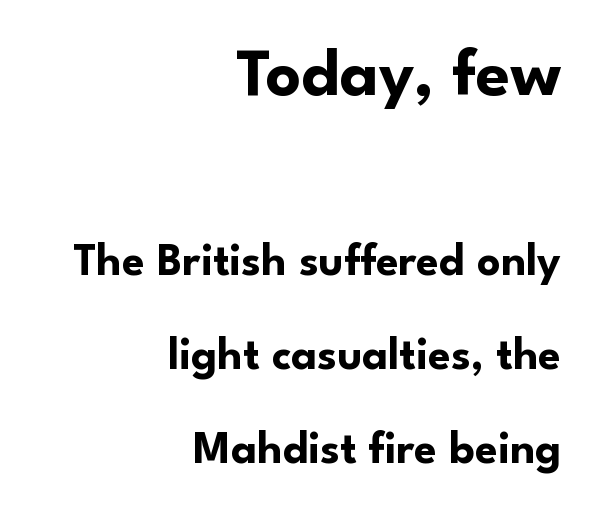
Q: Is the text bold? A: Yes.
Q: Is the text italic (slanted)? A: No, it is upright.
Q: Is the typeface a serif or a sans-serif typeface? A: Sans-serif.
Q: Is the text underlined? A: No.
Q: How is the paragraph aligned? A: Right-aligned.
Q: Is the spacing between letters normal or unusually wide? A: Normal.
Q: Is the spacing between lines tight, normal or loose? A: Loose.
Q: Which block of text is set in a larger size, the first (top) or the second (bottom)? A: The first (top) one.
Q: Width (condensed, normal, or wide)? A: Normal.
Q: Stroke contrast? A: Low.
Q: x-height? A: Small.
Q: Monospaced? A: No.
